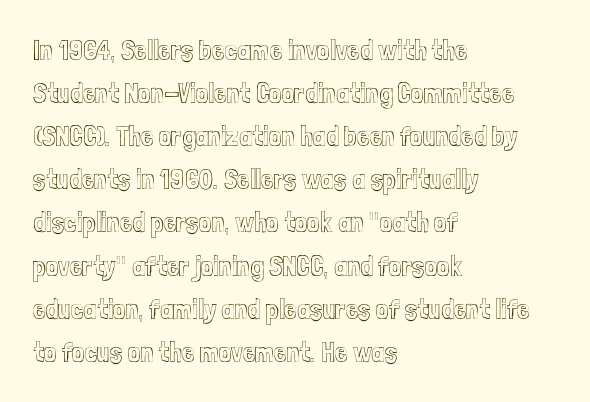
Q: Is the text italic (slanted)? A: No, it is upright.
Q: Is the text underlined? A: No.
Q: How is the paragraph aligned? A: Left-aligned.
Q: Is the spacing between letters normal or unusually wide? A: Normal.
Q: Is the spacing between lines tight, normal or loose? A: Normal.
Q: Width (condensed, normal, or wide)? A: Condensed.
Q: x-height? A: Medium.
Q: Monospaced? A: No.
